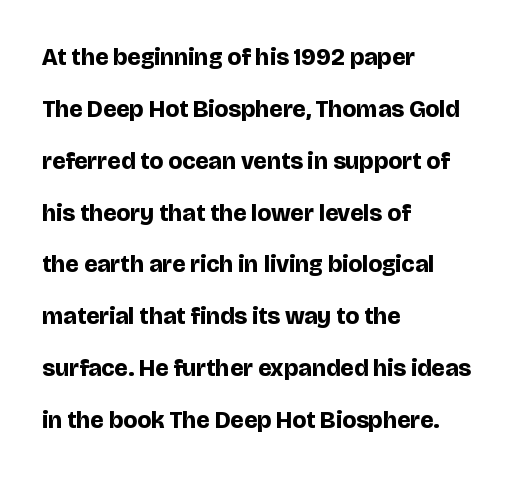
Q: Is the text bold? A: Yes.
Q: Is the text italic (slanted)? A: No, it is upright.
Q: Is the text underlined? A: No.
Q: How is the paragraph aligned? A: Left-aligned.
Q: Is the spacing between letters normal or unusually wide? A: Normal.
Q: Is the spacing between lines tight, normal or loose? A: Loose.
